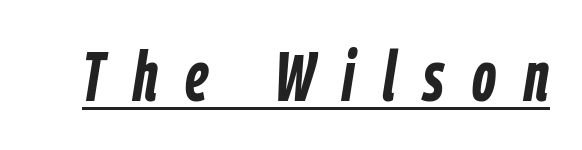
The image shows 70 px semibold, condensed type, italic (leaning right); set unusually wide letter spacing (+0.4 em), underlined; low stroke contrast and a medium x-height.
